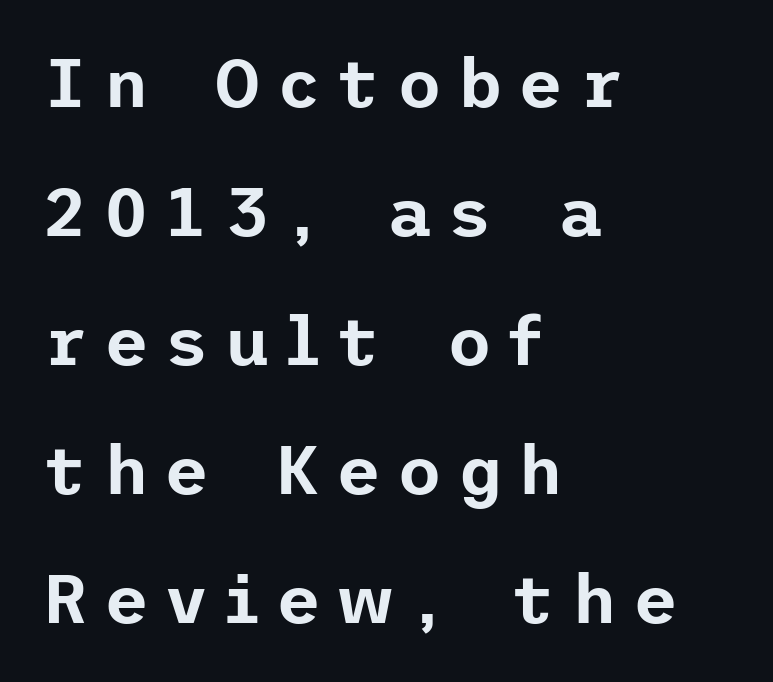
Q: Is the text italic (slanted)? A: No, it is upright.
Q: Is the typeface a serif or a sans-serif typeface? A: Sans-serif.
Q: Is the text underlined? A: No.
Q: How is the paragraph aligned? A: Left-aligned.
Q: Is the spacing between letters normal or unusually wide? A: Unusually wide.
Q: Width (condensed, normal, or wide)? A: Normal.
Q: Stroke contrast? A: Low.
Q: x-height? A: Medium.
